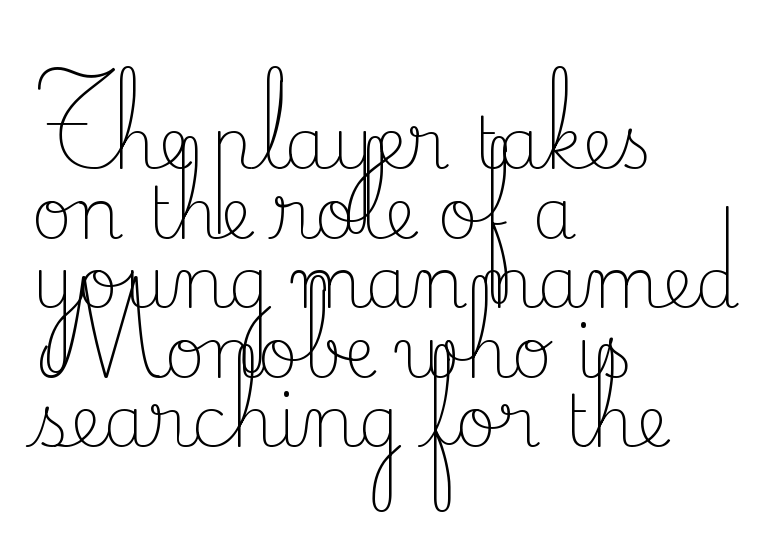
{"serif": "yes", "italic": "no", "bold": "no", "weight": "light", "width": "normal", "stroke_contrast": "low", "x_height": "small", "monospaced": "no", "underline": "no", "align": "left", "line_spacing": "tight", "line_spacing_ratio": 0.98, "letter_spacing": "normal", "letter_spacing_em": 0.0, "glyph_px": 71}
